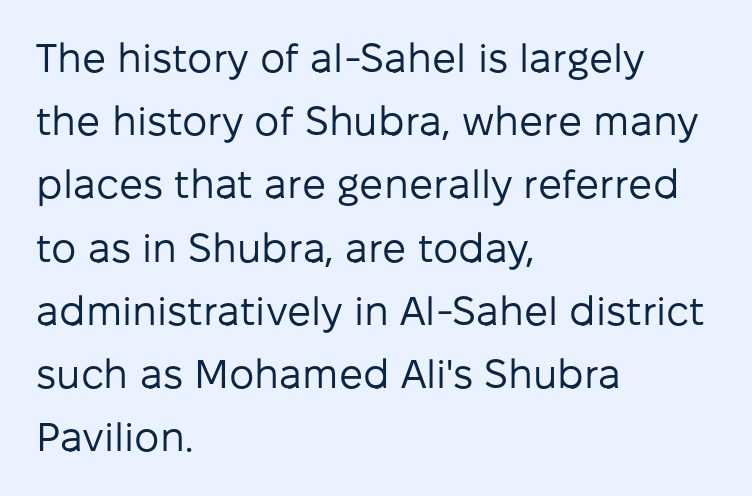
The letters advance in unequal steps, a hallmark of proportional type. Caption: multi-line text, flush left, ragged right. Posture: straight, roman, zero tilt. This block has exactly the height ordinary leading produces. Look at the bottom of the vertical strokes: they stop flat, with no serifs. A bare baseline throughout the passage.
